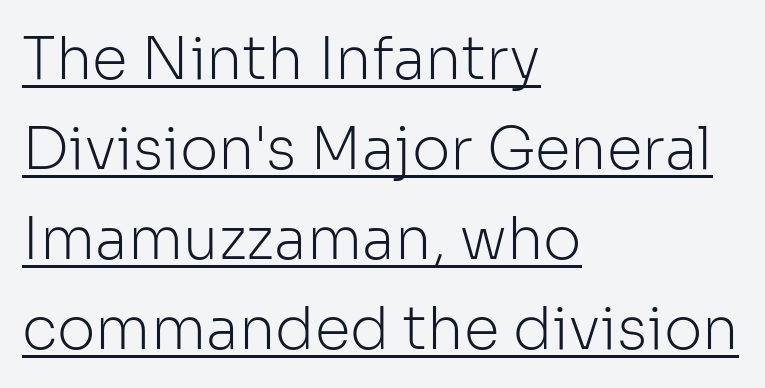
Q: Is the text bold? A: No.
Q: Is the text italic (slanted)? A: No, it is upright.
Q: Is the typeface a serif or a sans-serif typeface? A: Sans-serif.
Q: Is the text underlined? A: Yes.
Q: How is the paragraph aligned? A: Left-aligned.
Q: Is the spacing between letters normal or unusually wide? A: Normal.
Q: Is the spacing between lines tight, normal or loose? A: Normal.
Q: Width (condensed, normal, or wide)? A: Normal.
Q: Stroke contrast? A: Low.
Q: x-height? A: Medium.
Q: Monospaced? A: No.
